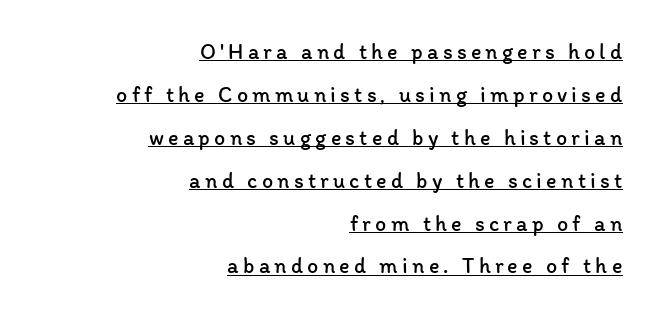
Q: Is the text bold? A: No.
Q: Is the text italic (slanted)? A: No, it is upright.
Q: Is the text underlined? A: Yes.
Q: How is the paragraph aligned? A: Right-aligned.
Q: Is the spacing between lines tight, normal or loose? A: Loose.
